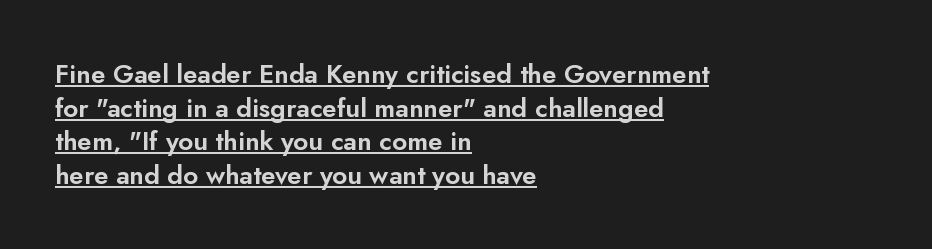
The image shows 26 px text type, upright; set left-aligned, normal line spacing (1.29x), normal letter spacing, underlined.
